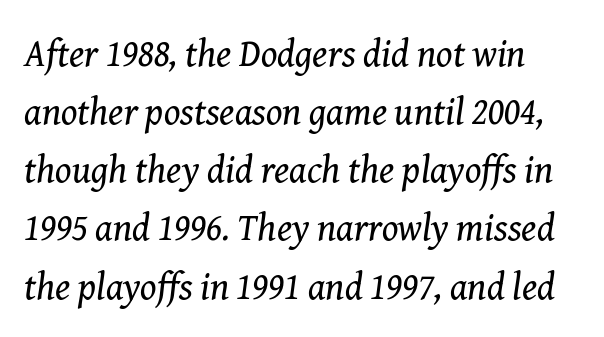
Each stroke keeps to a modest, everyday thickness or less. Tracking here is standard; glyphs follow each other at the usual distance. Notice how descenders clear the ascenders below comfortably — that's standard leading. The font family rendered here belongs to the serif group. These lines are rendered in a variable-pitch font.
